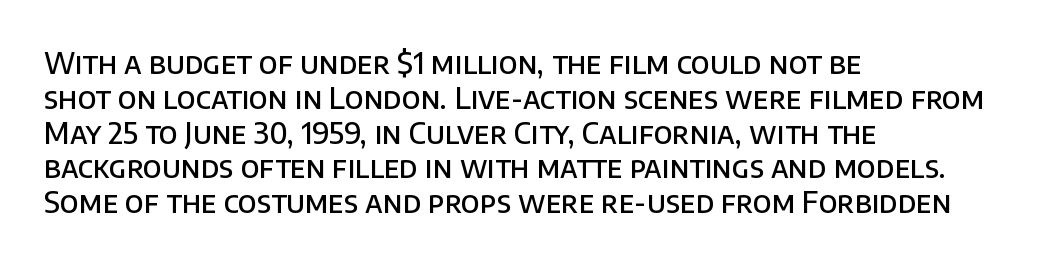
Q: Is the text bold? A: Semi-bold.
Q: Is the text italic (slanted)? A: No, it is upright.
Q: Is the typeface a serif or a sans-serif typeface? A: Sans-serif.
Q: Is the text underlined? A: No.
Q: How is the paragraph aligned? A: Left-aligned.
Q: Is the spacing between letters normal or unusually wide? A: Normal.
Q: Width (condensed, normal, or wide)? A: Normal.
Q: Stroke contrast? A: Low.
Q: x-height? A: Large.
Q: Monospaced? A: No.
